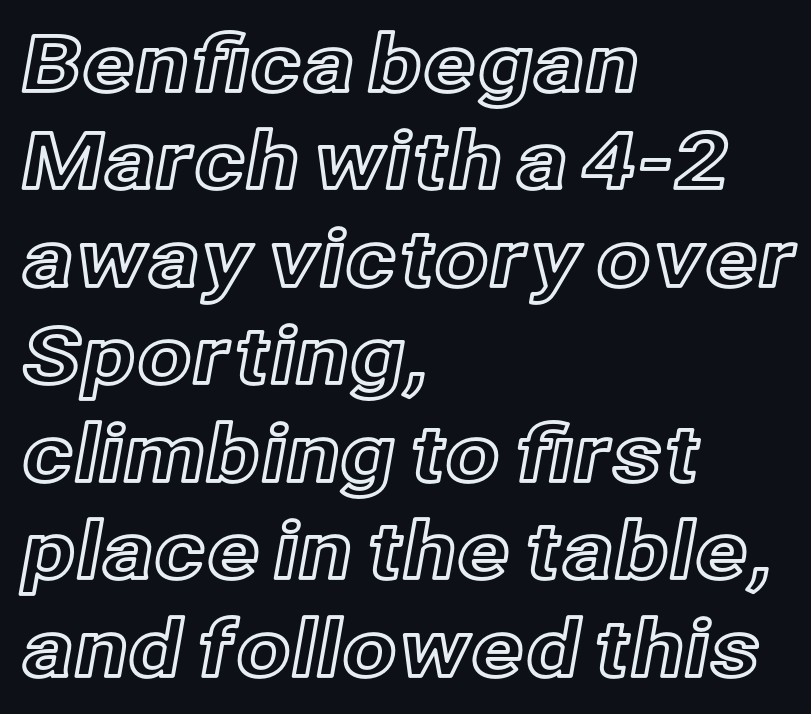
Alignment: flush left. Varying glyph widths throughout — classic text-font behaviour. Caption: standard tracking, unaltered.
